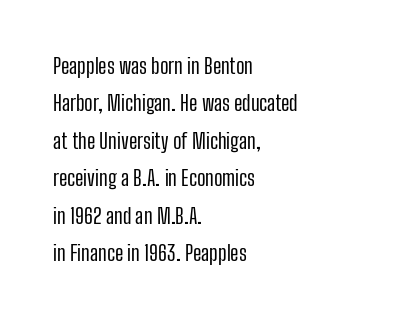
This rendering features lettering with no underline. Counters stay open thanks to moderate or lighter strokes. Nobody touched the tracking dial on this one. A typesetter would mark this as roman, not italic. Typeset ragged right — the left edge is the straight one.
